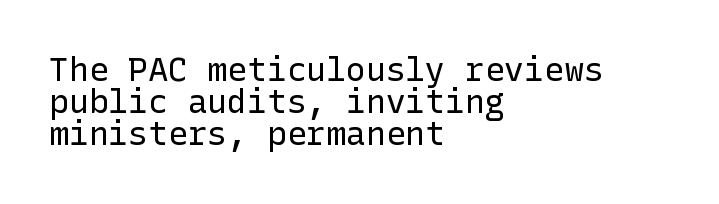
{"serif": "no", "italic": "no", "bold": "no", "weight": "regular", "width": "normal", "stroke_contrast": "low", "x_height": "medium", "underline": "no", "align": "left", "line_spacing": "tight", "line_spacing_ratio": 0.97, "letter_spacing": "normal", "letter_spacing_em": 0.0, "glyph_px": 33}
